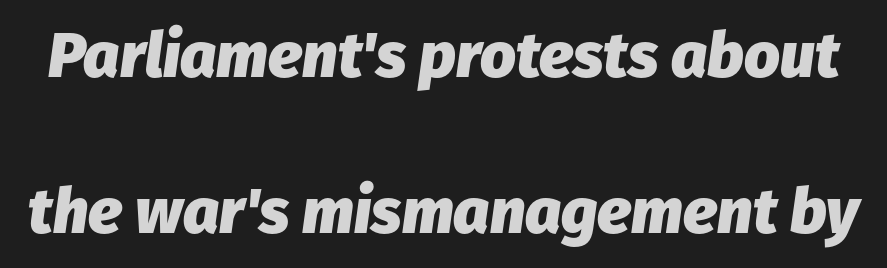
{"italic": "yes", "lean": "right", "slant_degrees": 8, "bold": "yes", "weight": "heavy", "width": "normal", "stroke_contrast": "low", "x_height": "medium", "monospaced": "no", "underline": "no", "line_spacing": "loose", "line_spacing_ratio": 2.47, "letter_spacing": "normal", "letter_spacing_em": 0.0, "glyph_px": 63}
